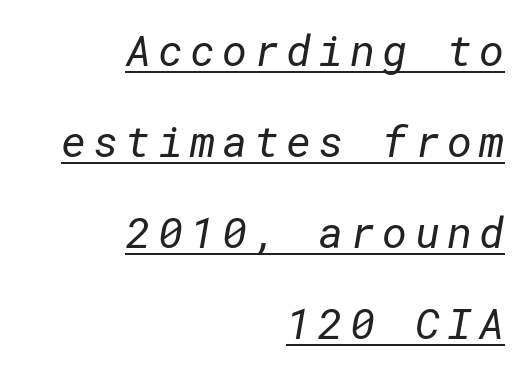
Q: Is the text bold? A: No.
Q: Is the typeface a serif or a sans-serif typeface? A: Sans-serif.
Q: Is the text underlined? A: Yes.
Q: How is the paragraph aligned? A: Right-aligned.
Q: Is the spacing between lines tight, normal or loose? A: Loose.
Q: Width (condensed, normal, or wide)? A: Normal.
Q: Stroke contrast? A: Low.
Q: x-height? A: Medium.
